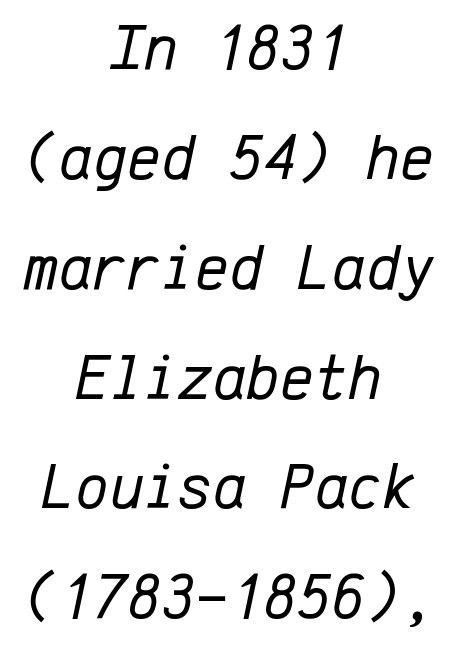
{"italic": "yes", "lean": "right", "slant_degrees": 12, "bold": "no", "weight": "regular", "width": "normal", "stroke_contrast": "low", "x_height": "medium", "monospaced": "yes", "underline": "no", "align": "center", "line_spacing": "normal", "line_spacing_ratio": 1.69, "letter_spacing": "normal", "letter_spacing_em": 0.0, "glyph_px": 65}
